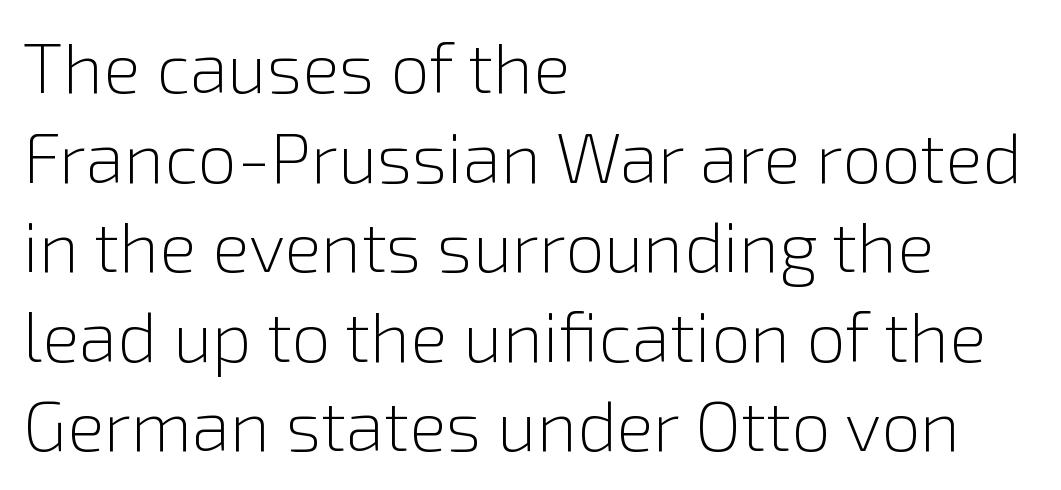
{"serif": "no", "italic": "no", "bold": "no", "weight": "light", "width": "normal", "stroke_contrast": "low", "x_height": "medium", "monospaced": "no", "underline": "no", "align": "left", "line_spacing": "normal", "line_spacing_ratio": 1.28, "letter_spacing": "normal", "letter_spacing_em": 0.0, "glyph_px": 70}
